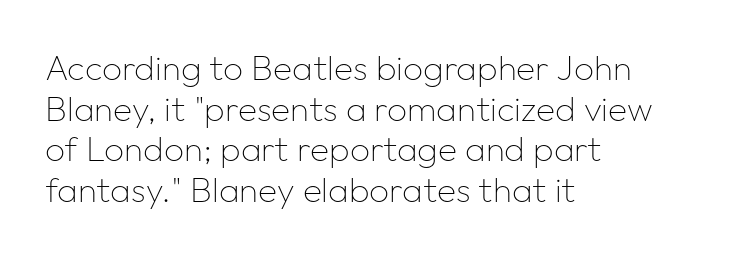
The image shows 35 px thin sans-serif type, upright; set left-aligned, line spacing 1.16x, normal letter spacing, not underlined; low stroke contrast and a medium x-height.
